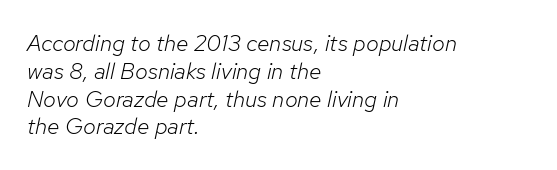
Alignment: flush left. The glyphs are unaccompanied by any horizontal stroke below them. Vertical stems look standard width or narrower in stroke. Quick note: italic. Compared with typical body copy, the letter spacing here is the same.
